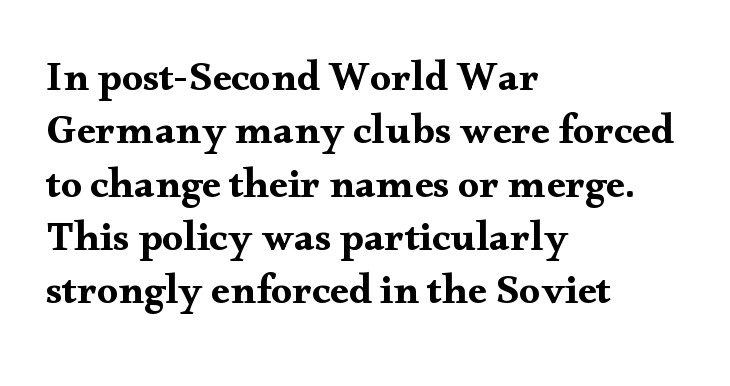
{"serif": "yes", "italic": "no", "width": "wide", "stroke_contrast": "medium", "x_height": "small", "monospaced": "no", "underline": "no", "align": "left", "line_spacing": "normal", "line_spacing_ratio": 1.27, "letter_spacing": "normal", "letter_spacing_em": 0.0, "glyph_px": 42}
